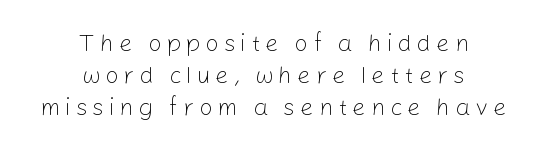
The compositor balanced each line on the midline. Vertical stems look standard width or narrower in stroke. Interline gaps are of average width in this sample. Plain, unruled lines of type. Students, note that the glyphs here are deliberately spaced far apart.
